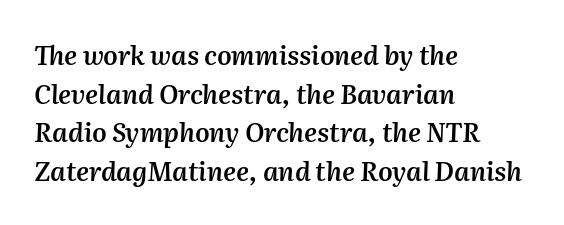
Q: Is the text bold? A: Semi-bold.
Q: Is the text italic (slanted)? A: Yes, it leans right by about 2 degrees.
Q: Is the text underlined? A: No.
Q: How is the paragraph aligned? A: Left-aligned.
Q: Is the spacing between letters normal or unusually wide? A: Normal.
Q: Is the spacing between lines tight, normal or loose? A: Normal.
